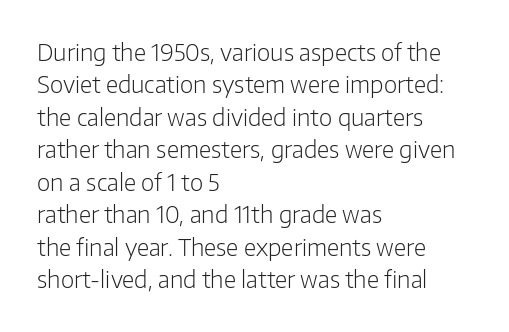
{"italic": "no", "bold": "no", "underline": "no", "align": "left", "line_spacing": "normal", "line_spacing_ratio": 1.41, "letter_spacing": "normal", "letter_spacing_em": 0.0, "glyph_px": 23}
